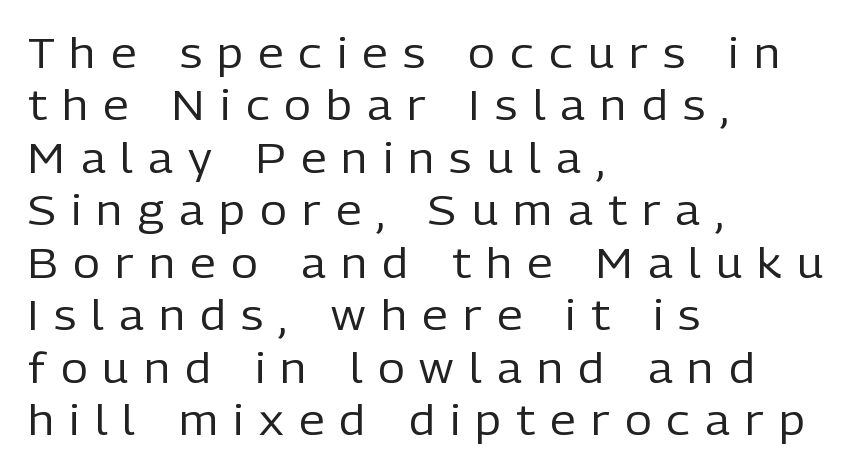
Q: Is the text bold? A: No.
Q: Is the text italic (slanted)? A: No, it is upright.
Q: Is the typeface a serif or a sans-serif typeface? A: Sans-serif.
Q: Is the text underlined? A: No.
Q: How is the paragraph aligned? A: Left-aligned.
Q: Is the spacing between letters normal or unusually wide? A: Unusually wide.
Q: Is the spacing between lines tight, normal or loose? A: Normal.
Q: Width (condensed, normal, or wide)? A: Normal.
Q: Stroke contrast? A: Low.
Q: x-height? A: Medium.
Q: Monospaced? A: No.
